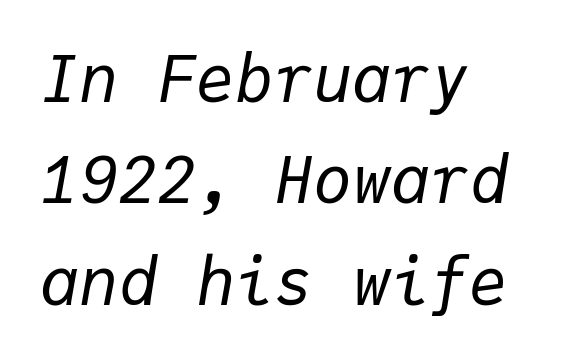
The image shows 65 px regular-weight type, italic (leaning right), monospaced; set left-aligned, normal line spacing (1.56x), normal letter spacing, not underlined; low stroke contrast and a medium x-height.
